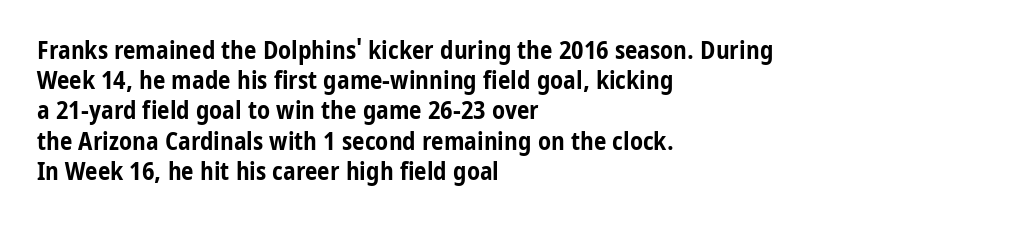
{"italic": "no", "bold": "yes", "underline": "no", "align": "left", "line_spacing_ratio": 1.21, "letter_spacing": "normal", "letter_spacing_em": 0.0, "glyph_px": 25}
